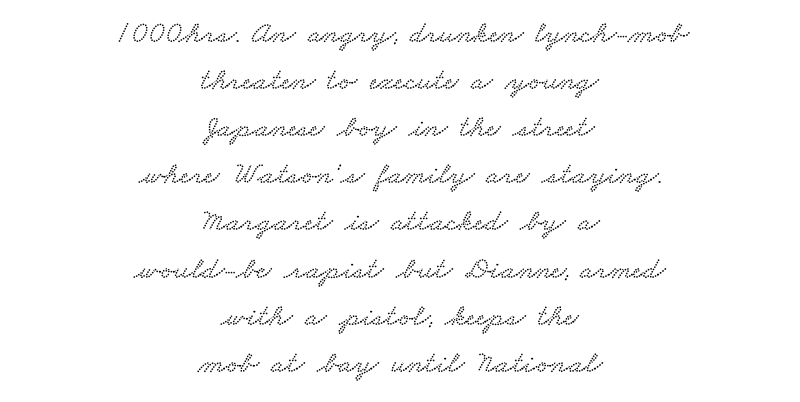
The image shows 31 px wide serif type; set centered, normal line spacing (1.52x), normal letter spacing, not underlined; low stroke contrast and a small x-height.
